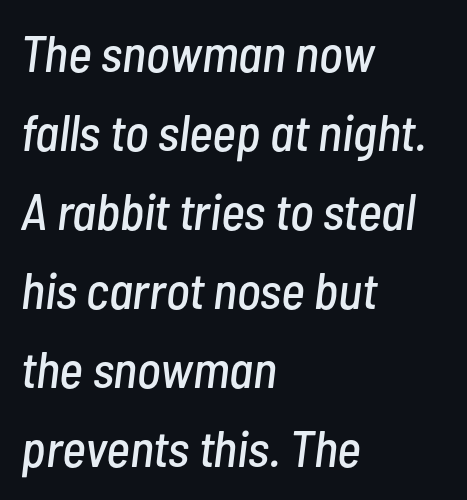
The image shows 51 px condensed type, italic (leaning right); set left-aligned, normal line spacing (1.55x), normal letter spacing, not underlined; low stroke contrast and a medium x-height.
